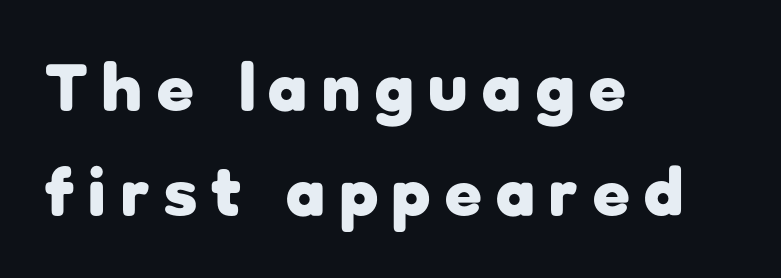
This rendering features lettering with no underline. Serifs: no, the terminals of the letterforms are clean. Typeset ragged right — the left edge is the straight one. Caption: expanded tracking, letters set apart. The rows are spaced the way most documents space them.
